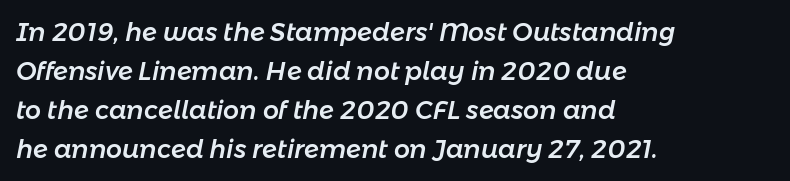
Q: Is the text italic (slanted)? A: Yes, it leans right by about 11 degrees.
Q: Is the text underlined? A: No.
Q: How is the paragraph aligned? A: Left-aligned.
Q: Is the spacing between letters normal or unusually wide? A: Normal.
Q: Is the spacing between lines tight, normal or loose? A: Normal.
